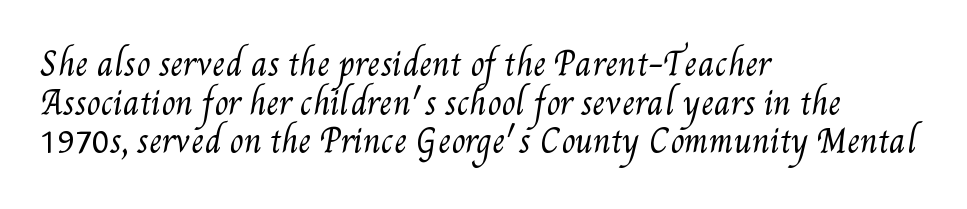
{"bold": "no", "weight": "regular", "width": "condensed", "stroke_contrast": "medium", "x_height": "small", "monospaced": "no", "underline": "no", "align": "left", "line_spacing_ratio": 1.21, "letter_spacing": "normal", "letter_spacing_em": 0.0, "glyph_px": 32}
